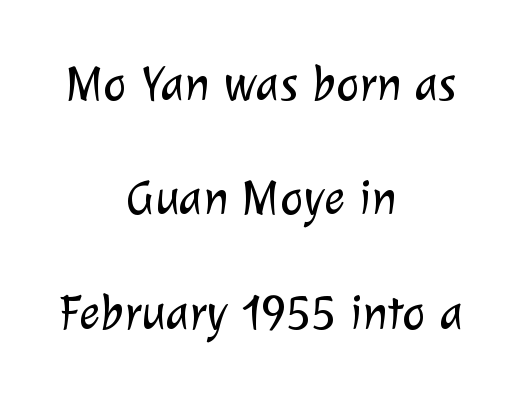
{"serif": "no", "bold": "no", "weight": "light", "width": "normal", "stroke_contrast": "low", "x_height": "medium", "monospaced": "no", "underline": "no", "align": "center", "line_spacing": "loose", "line_spacing_ratio": 2.29, "letter_spacing": "normal", "letter_spacing_em": 0.0, "glyph_px": 50}
